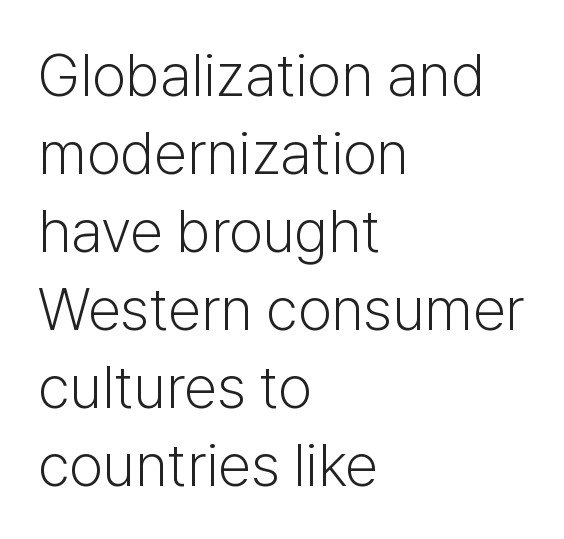
Q: Is the text bold? A: No.
Q: Is the text italic (slanted)? A: No, it is upright.
Q: Is the typeface a serif or a sans-serif typeface? A: Sans-serif.
Q: Is the text underlined? A: No.
Q: How is the paragraph aligned? A: Left-aligned.
Q: Is the spacing between letters normal or unusually wide? A: Normal.
Q: Is the spacing between lines tight, normal or loose? A: Normal.
Q: Width (condensed, normal, or wide)? A: Normal.
Q: Stroke contrast? A: Low.
Q: x-height? A: Medium.
Q: Monospaced? A: No.
